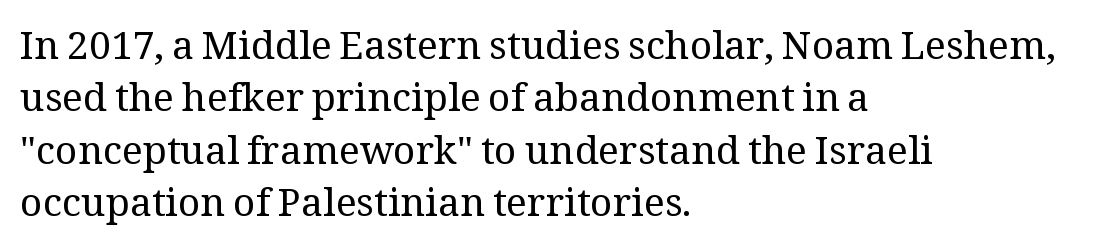
Q: Is the text bold? A: No.
Q: Is the text italic (slanted)? A: No, it is upright.
Q: Is the typeface a serif or a sans-serif typeface? A: Serif.
Q: Is the text underlined? A: No.
Q: How is the paragraph aligned? A: Left-aligned.
Q: Is the spacing between letters normal or unusually wide? A: Normal.
Q: Is the spacing between lines tight, normal or loose? A: Normal.
Q: Width (condensed, normal, or wide)? A: Normal.
Q: Stroke contrast? A: Medium.
Q: x-height? A: Medium.
Q: Monospaced? A: No.
